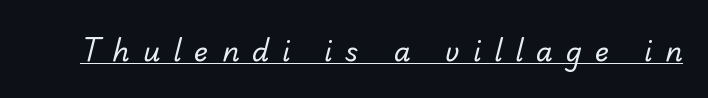
You could only call the tracking loose — the letters float apart. Compared with a typical body face, this is equally light or lighter still. Emphasis is given by a line drawn under the lettering.
